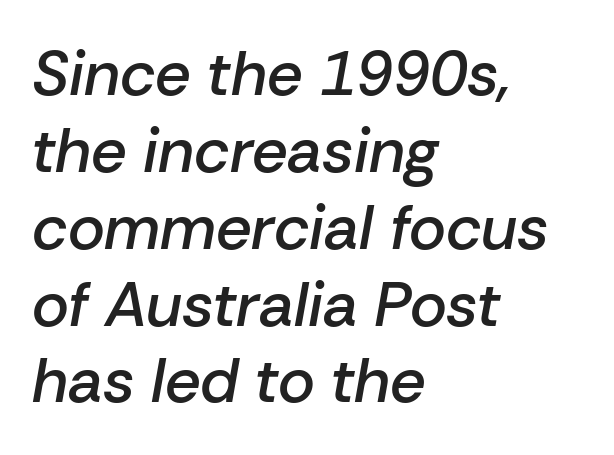
Characters are canted at an angle relative to the baseline's perpendicular. Between one letter and the next there's only the usual sliver of space. The letters advance in unequal steps, a hallmark of proportional type. The characters look somewhat weighty, a semibold short of true bold. No word sits above an underline.
